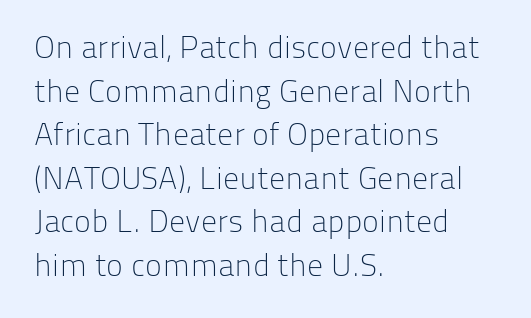
Q: Is the text bold? A: No.
Q: Is the text italic (slanted)? A: No, it is upright.
Q: Is the typeface a serif or a sans-serif typeface? A: Sans-serif.
Q: Is the text underlined? A: No.
Q: How is the paragraph aligned? A: Left-aligned.
Q: Is the spacing between letters normal or unusually wide? A: Normal.
Q: Is the spacing between lines tight, normal or loose? A: Normal.
Q: Width (condensed, normal, or wide)? A: Normal.
Q: Stroke contrast? A: Low.
Q: x-height? A: Medium.
Q: Monospaced? A: No.
